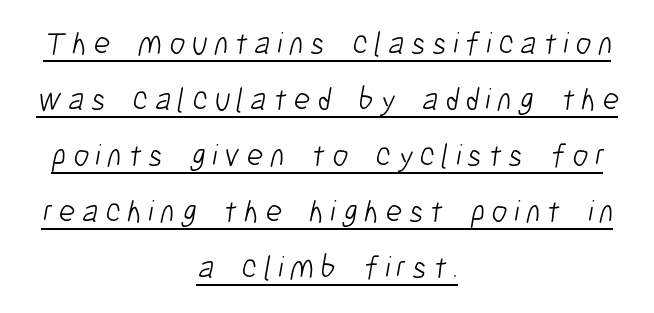
The image shows 32 px light, condensed sans-serif type; set centered, line spacing 1.75x, unusually wide letter spacing (+0.21 em), underlined; low stroke contrast and a medium x-height.
